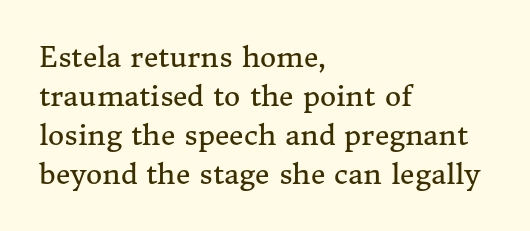
Q: Is the text bold? A: No.
Q: Is the text italic (slanted)? A: No, it is upright.
Q: Is the typeface a serif or a sans-serif typeface? A: Serif.
Q: Is the text underlined? A: No.
Q: How is the paragraph aligned? A: Left-aligned.
Q: Is the spacing between letters normal or unusually wide? A: Normal.
Q: Is the spacing between lines tight, normal or loose? A: Normal.
Q: Width (condensed, normal, or wide)? A: Normal.
Q: Stroke contrast? A: Medium.
Q: x-height? A: Medium.
Q: Monospaced? A: No.
